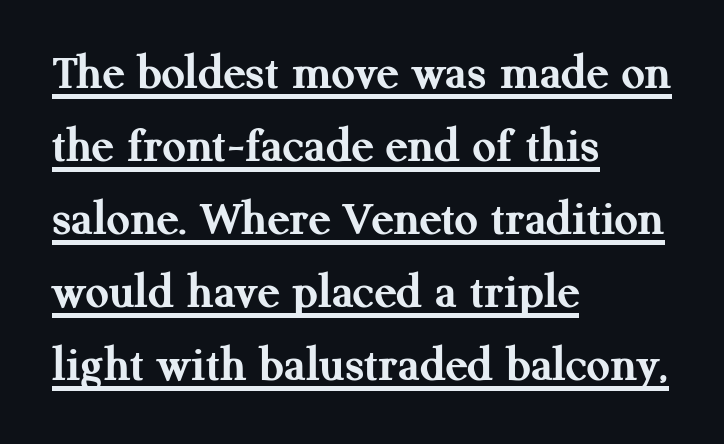
The image shows 51 px semibold serif type, upright; set left-aligned, normal line spacing (1.43x), normal letter spacing, underlined; medium stroke contrast and a medium x-height.
